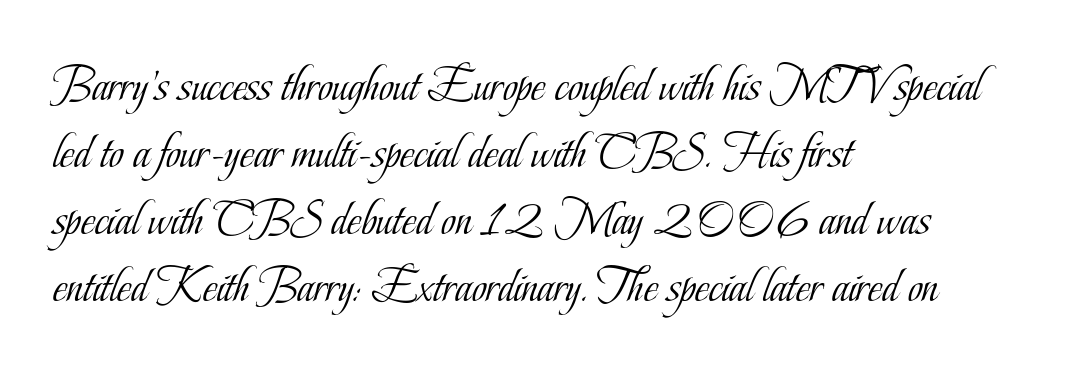
Serifs: yes, visible at the terminals of the letterforms. The face looks like a standard text weight, possibly lighter. Horizontal alignment here is leftward, the default for most running prose. Evenly set lines give the paragraph a standard silhouette. Spacing between characters is what you'd get straight out of the box. A clean baseline with only descenders dipping below it.
